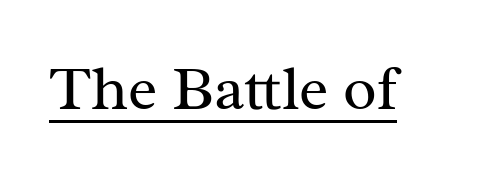
{"serif": "yes", "italic": "no", "bold": "no", "weight": "regular", "width": "normal", "stroke_contrast": "medium", "x_height": "medium", "monospaced": "no", "underline": "yes", "letter_spacing": "normal", "letter_spacing_em": 0.0, "glyph_px": 62}
